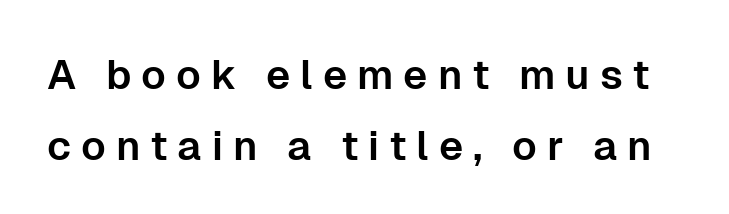
The image shows 41 px sans-serif type, upright; set line spacing 1.72x, unusually wide letter spacing (+0.24 em), not underlined; low stroke contrast and a medium x-height.
